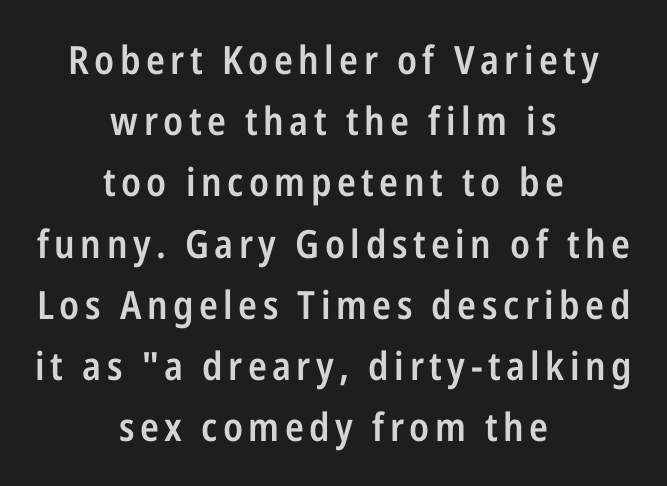
The image shows 39 px semibold, condensed sans-serif type, upright; set centered, normal line spacing (1.57x), not underlined; low stroke contrast and a medium x-height.
